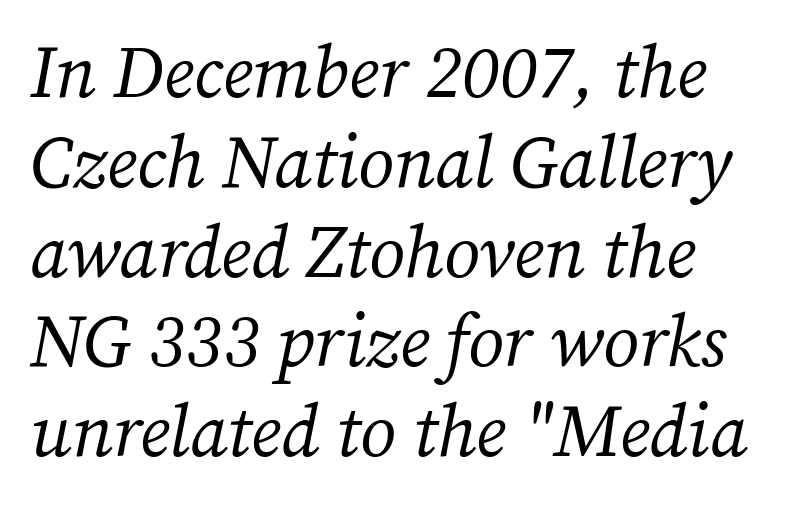
A typesetter would call this proportional, since set widths differ per character. Horizontal alignment here is leftward, the default for most running prose. The passage shown is typeset with a serif family. Descender tails drop into unmarked territory. Characters follow at the spacing the type designer built in.
